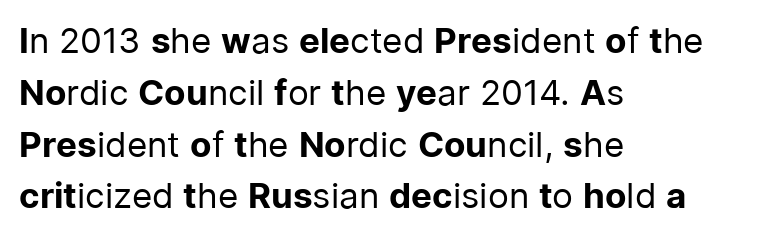
Type without underlining. Think of a printed novel: that variable character pitch is what you see here. Nope, not italic — everything's standing straight. The rendering anchors every line to the left-hand side. The font family rendered here belongs to the sans-serif group. The passage shown stacks its lines at a standard gap.
